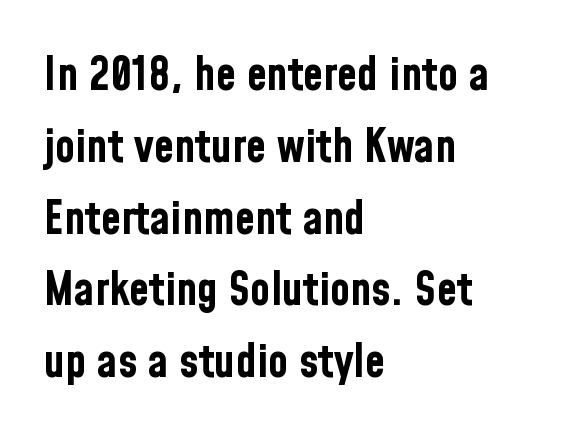
Q: Is the text bold? A: Yes.
Q: Is the text italic (slanted)? A: No, it is upright.
Q: Is the typeface a serif or a sans-serif typeface? A: Sans-serif.
Q: Is the text underlined? A: No.
Q: How is the paragraph aligned? A: Left-aligned.
Q: Is the spacing between letters normal or unusually wide? A: Normal.
Q: Is the spacing between lines tight, normal or loose? A: Normal.
Q: Width (condensed, normal, or wide)? A: Condensed.
Q: Stroke contrast? A: Low.
Q: x-height? A: Medium.
Q: Monospaced? A: No.
